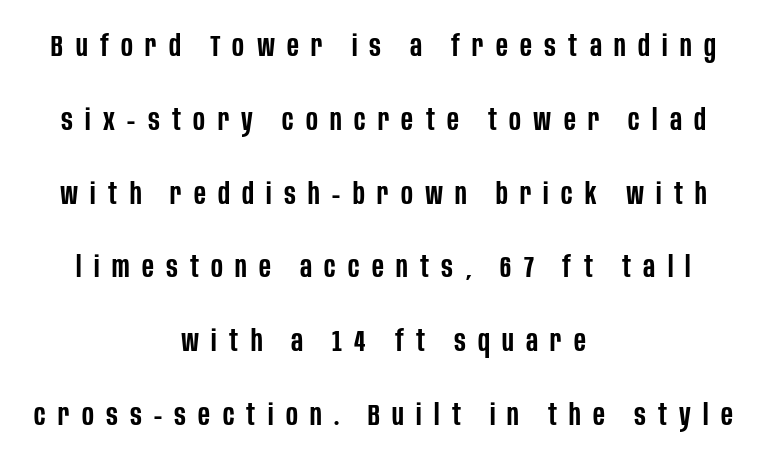
{"serif": "no", "italic": "no", "bold": "semi", "weight": "semibold", "width": "condensed", "stroke_contrast": "low", "x_height": "large", "monospaced": "no", "underline": "no", "align": "center", "line_spacing": "loose", "line_spacing_ratio": 2.46, "letter_spacing": "wide", "letter_spacing_em": 0.41, "glyph_px": 30}
